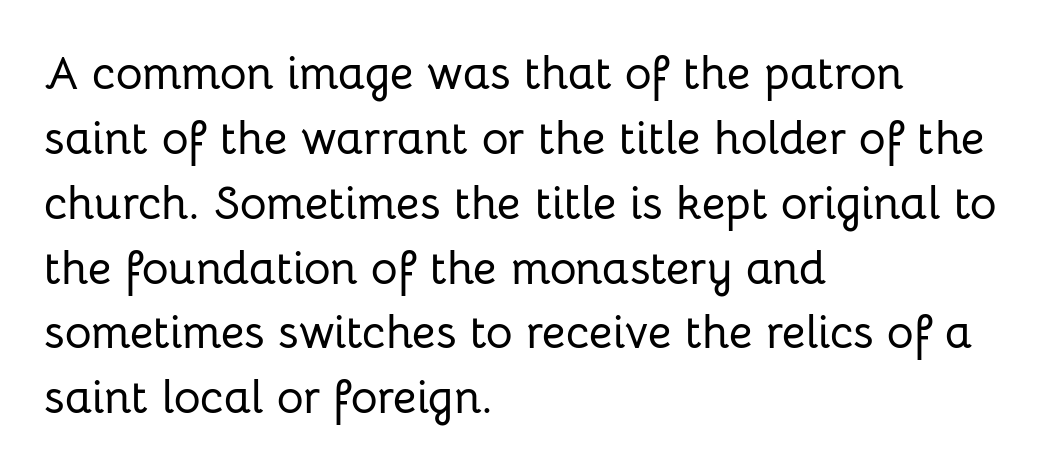
Q: Is the text italic (slanted)? A: No, it is upright.
Q: Is the typeface a serif or a sans-serif typeface? A: Sans-serif.
Q: Is the text underlined? A: No.
Q: How is the paragraph aligned? A: Left-aligned.
Q: Is the spacing between letters normal or unusually wide? A: Normal.
Q: Is the spacing between lines tight, normal or loose? A: Normal.
Q: Width (condensed, normal, or wide)? A: Normal.
Q: Stroke contrast? A: Low.
Q: x-height? A: Medium.
Q: Monospaced? A: No.
